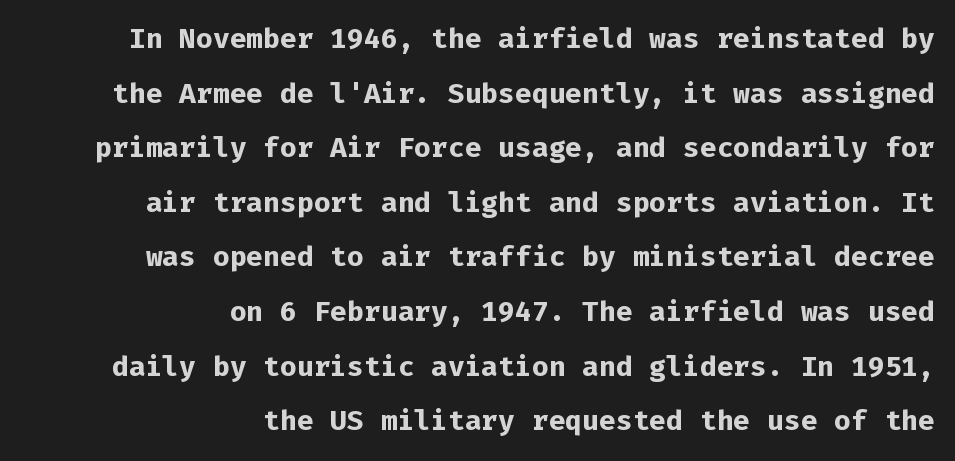
{"serif": "no", "italic": "no", "bold": "yes", "weight": "bold", "width": "normal", "stroke_contrast": "low", "x_height": "medium", "monospaced": "yes", "underline": "no", "align": "right", "line_spacing": "loose", "line_spacing_ratio": 1.95, "letter_spacing": "normal", "letter_spacing_em": 0.0, "glyph_px": 28}
